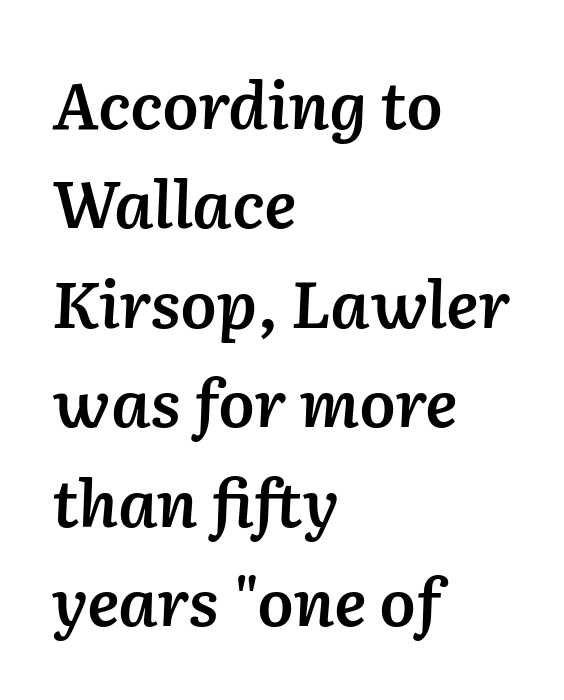
Q: Is the text bold? A: Semi-bold.
Q: Is the text italic (slanted)? A: Yes, it leans right by about 2 degrees.
Q: Is the text underlined? A: No.
Q: How is the paragraph aligned? A: Left-aligned.
Q: Is the spacing between letters normal or unusually wide? A: Normal.
Q: Is the spacing between lines tight, normal or loose? A: Normal.
Q: Width (condensed, normal, or wide)? A: Normal.
Q: Stroke contrast? A: Low.
Q: x-height? A: Medium.
Q: Monospaced? A: No.
